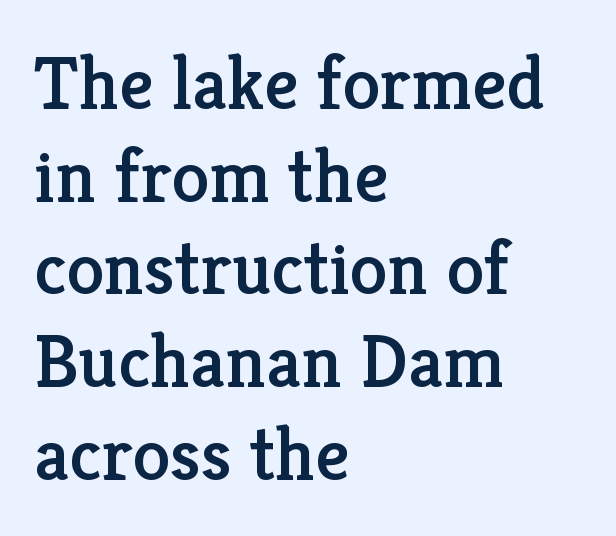
Old-style or modern, the face here clearly has serifs. The face used here is rendered with its standard letterfit. Does the lettering tilt? It doesn't — this is upright. You could not count columns in this text — the font is proportionally spaced. This rendering features lettering with no underline. Line starts are locked; line ends wander.
